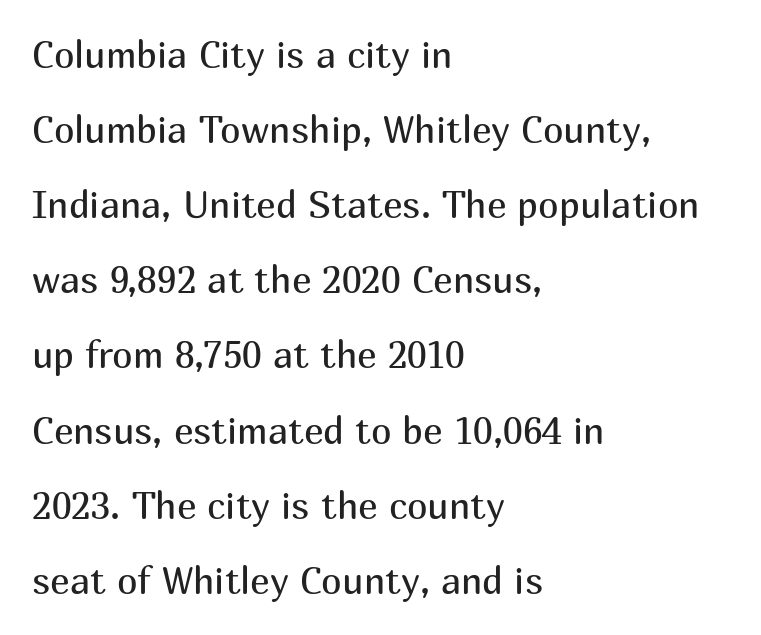
The image shows 37 px regular-weight sans-serif type, upright; set left-aligned, loose line spacing (2.03x), normal letter spacing, not underlined; medium stroke contrast and a medium x-height.
